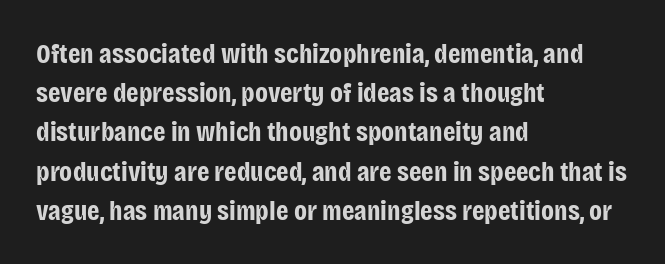
Q: Is the text bold? A: Yes.
Q: Is the text italic (slanted)? A: No, it is upright.
Q: Is the typeface a serif or a sans-serif typeface? A: Sans-serif.
Q: Is the text underlined? A: No.
Q: How is the paragraph aligned? A: Left-aligned.
Q: Is the spacing between letters normal or unusually wide? A: Normal.
Q: Is the spacing between lines tight, normal or loose? A: Normal.
Q: Width (condensed, normal, or wide)? A: Condensed.
Q: Stroke contrast? A: Low.
Q: x-height? A: Large.
Q: Monospaced? A: No.
